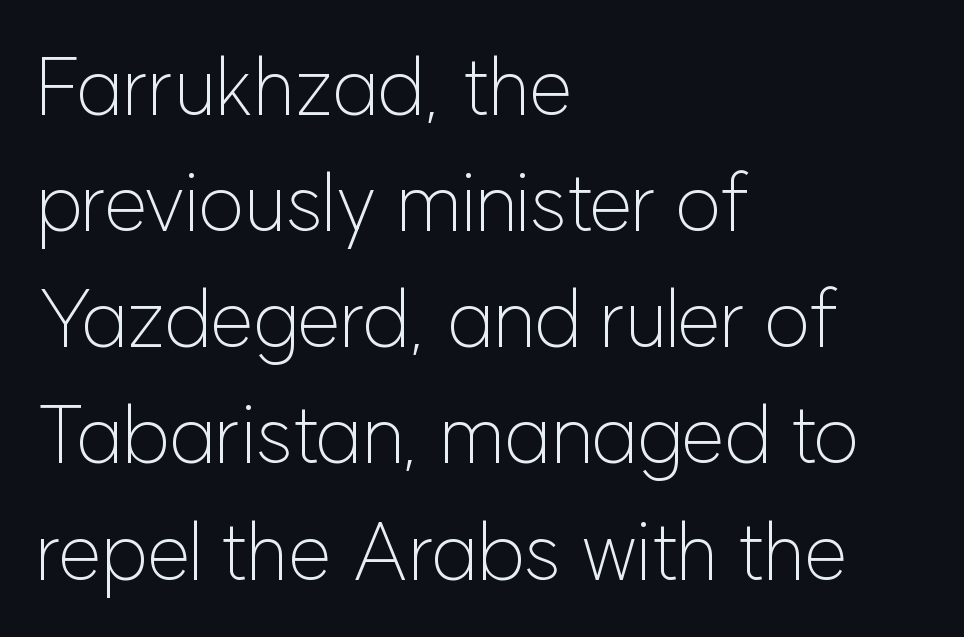
Q: Is the text bold? A: No.
Q: Is the text italic (slanted)? A: No, it is upright.
Q: Is the typeface a serif or a sans-serif typeface? A: Sans-serif.
Q: Is the text underlined? A: No.
Q: How is the paragraph aligned? A: Left-aligned.
Q: Is the spacing between letters normal or unusually wide? A: Normal.
Q: Is the spacing between lines tight, normal or loose? A: Normal.
Q: Width (condensed, normal, or wide)? A: Normal.
Q: Stroke contrast? A: Low.
Q: x-height? A: Medium.
Q: Monospaced? A: No.
